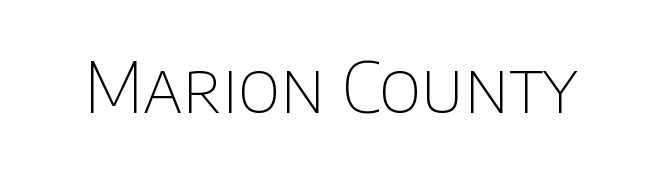
Varying glyph widths throughout — classic text-font behaviour. Students, note that the glyphs here touch the page at normal intervals. Quick note: not italic, upright. This rendering features lettering with no underline.
